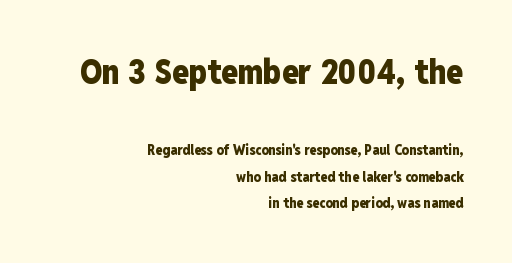
Do the characters align in a grid? No, the font is proportional. The characters display no serif detailing; their extremities are plain. Check the space under the baseline: it is left empty. Plenty of ink on the page — the face is bold. This sample uses an upright cut, with every glyph sitting square on the baseline.
